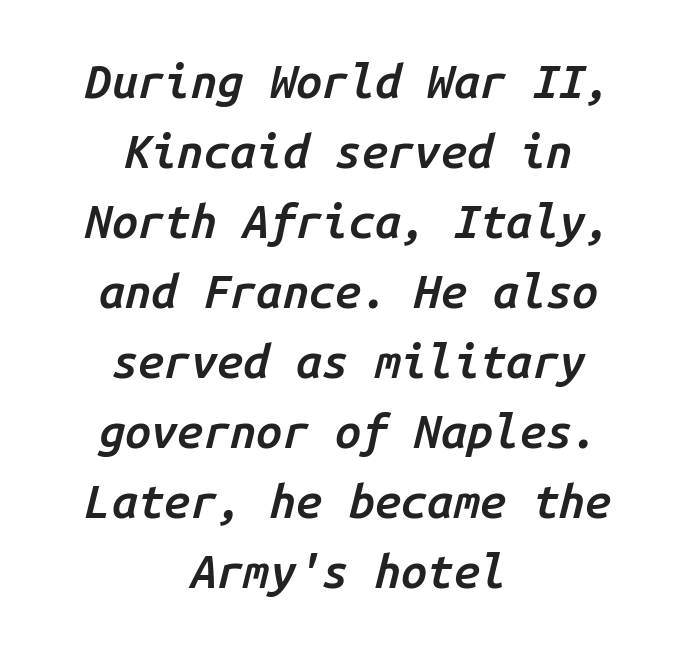
Is there much room between lines? A standard amount, neither cramped nor airy. The type is set solid horizontally, with unmodified tracking. Each letter, wide or thin by design, is forced into the same width here. A somewhat darkened texture: the type is semibold rather than bold. Does the lettering tilt? It does — this is italic. Just letters on the line, the space beneath them empty.
